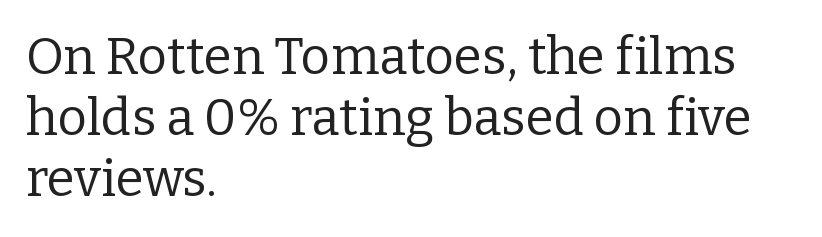
{"serif": "yes", "italic": "no", "bold": "no", "weight": "regular", "width": "normal", "stroke_contrast": "low", "x_height": "medium", "monospaced": "no", "underline": "no", "align": "left", "line_spacing_ratio": 1.2, "letter_spacing": "normal", "letter_spacing_em": 0.0, "glyph_px": 51}
